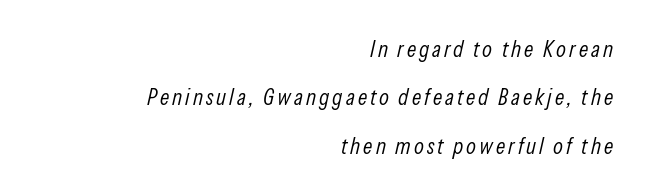
The image shows 23 px text type, italic (leaning right); set right-aligned, loose line spacing (2.1x), not underlined.
